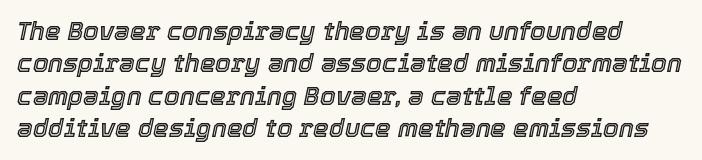
The image shows 25 px text type, italic (leaning right); set left-aligned, normal line spacing (1.3x), normal letter spacing, not underlined.
